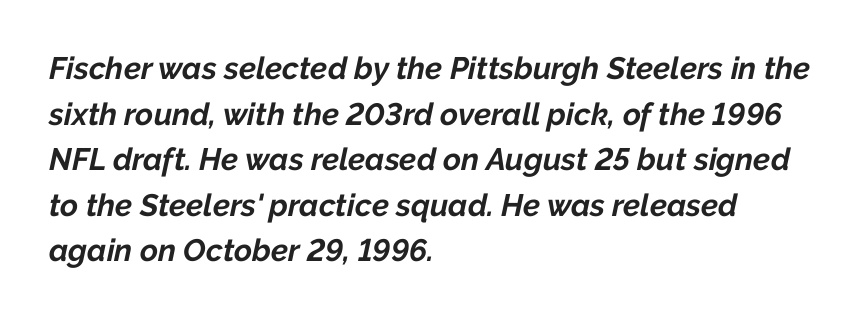
{"italic": "yes", "lean": "right", "slant_degrees": 12, "bold": "yes", "weight": "bold", "width": "normal", "stroke_contrast": "low", "x_height": "medium", "monospaced": "no", "underline": "no", "align": "left", "line_spacing": "normal", "line_spacing_ratio": 1.47, "letter_spacing": "normal", "letter_spacing_em": 0.0, "glyph_px": 31}
